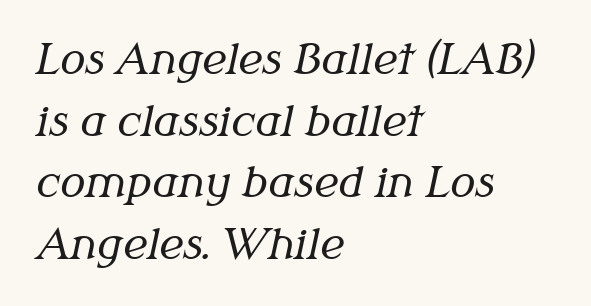
What's the leading like? Ordinary, nothing unusual. Spacing verdict: proportional, widths tailored to each character. The glyphs look as if they've been sheared to an angle. Stem width sits at or under what a default text font uses.
